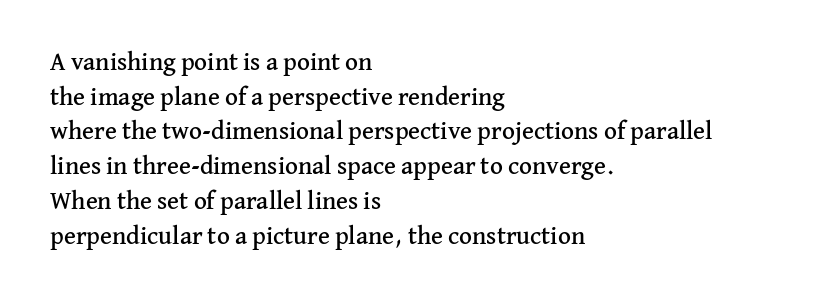
{"italic": "no", "underline": "no", "align": "left", "line_spacing": "normal", "line_spacing_ratio": 1.39, "letter_spacing": "normal", "letter_spacing_em": 0.0, "glyph_px": 25}
